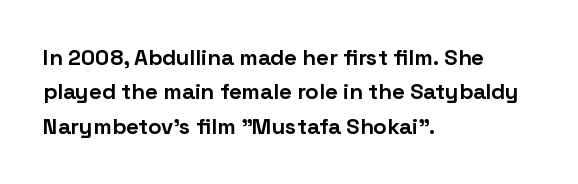
{"italic": "no", "bold": "yes", "underline": "no", "align": "left", "line_spacing": "normal", "line_spacing_ratio": 1.56, "letter_spacing": "normal", "letter_spacing_em": 0.0, "glyph_px": 22}
